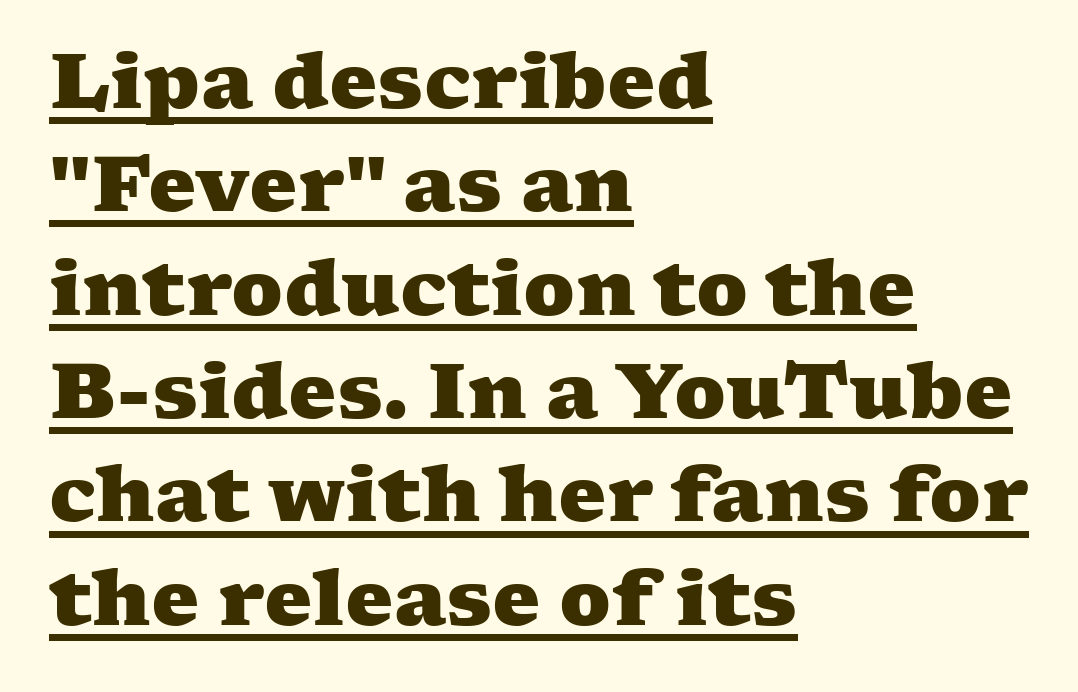
The image shows 76 px heavy, wide serif type; set left-aligned, normal line spacing (1.36x), normal letter spacing, underlined; medium stroke contrast and a medium x-height.
